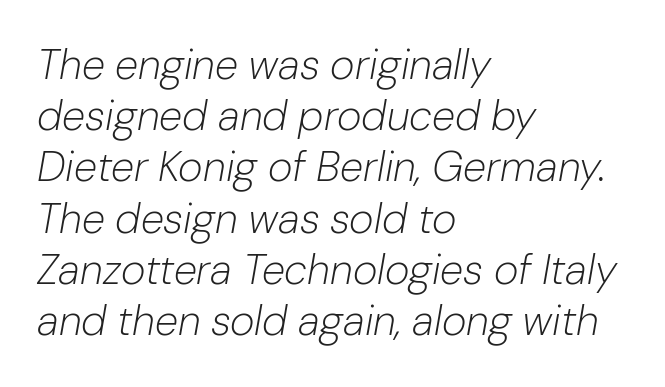
{"italic": "yes", "lean": "right", "slant_degrees": 10, "bold": "no", "weight": "light", "width": "normal", "stroke_contrast": "low", "x_height": "medium", "monospaced": "no", "underline": "no", "align": "left", "line_spacing_ratio": 1.22, "letter_spacing": "normal", "letter_spacing_em": 0.0, "glyph_px": 42}
